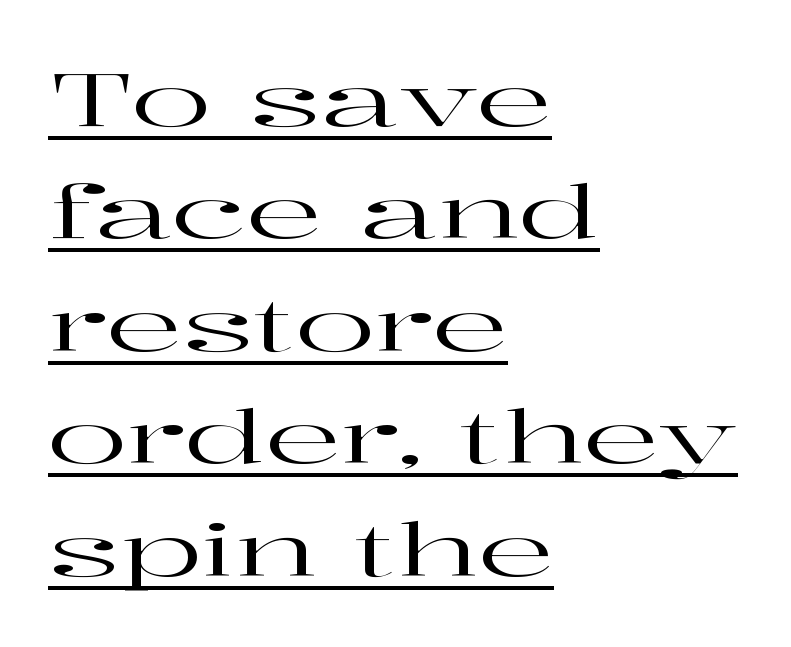
Q: Is the text italic (slanted)? A: No, it is upright.
Q: Is the typeface a serif or a sans-serif typeface? A: Serif.
Q: Is the text underlined? A: Yes.
Q: How is the paragraph aligned? A: Left-aligned.
Q: Is the spacing between letters normal or unusually wide? A: Normal.
Q: Is the spacing between lines tight, normal or loose? A: Normal.
Q: Width (condensed, normal, or wide)? A: Wide.
Q: Stroke contrast? A: High.
Q: x-height? A: Medium.
Q: Monospaced? A: No.
